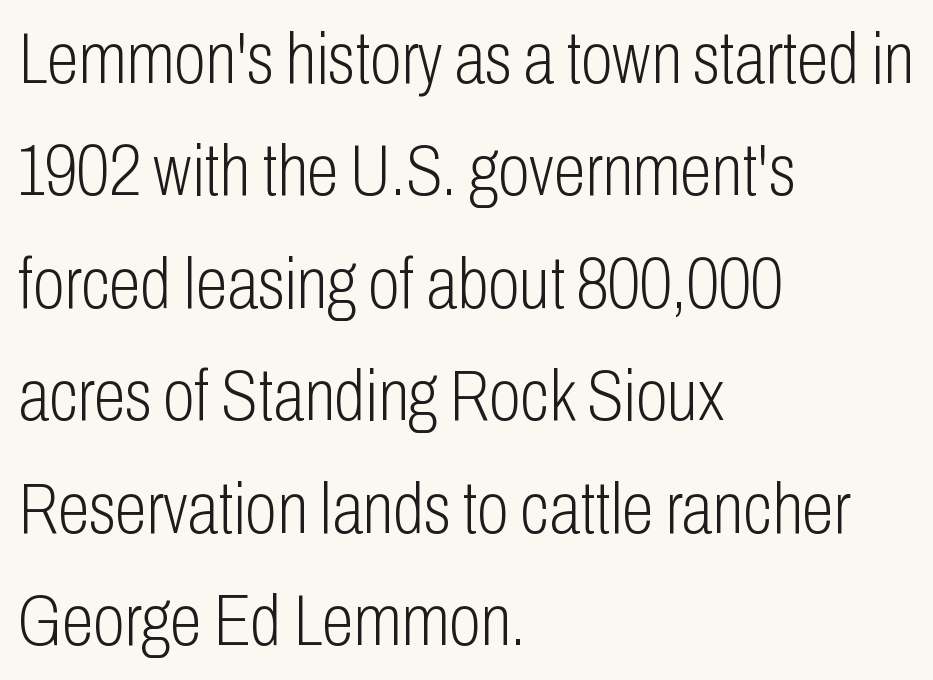
Q: Is the text bold? A: No.
Q: Is the text italic (slanted)? A: No, it is upright.
Q: Is the typeface a serif or a sans-serif typeface? A: Sans-serif.
Q: Is the text underlined? A: No.
Q: How is the paragraph aligned? A: Left-aligned.
Q: Is the spacing between letters normal or unusually wide? A: Normal.
Q: Is the spacing between lines tight, normal or loose? A: Normal.
Q: Width (condensed, normal, or wide)? A: Condensed.
Q: Stroke contrast? A: Low.
Q: x-height? A: Medium.
Q: Monospaced? A: No.
